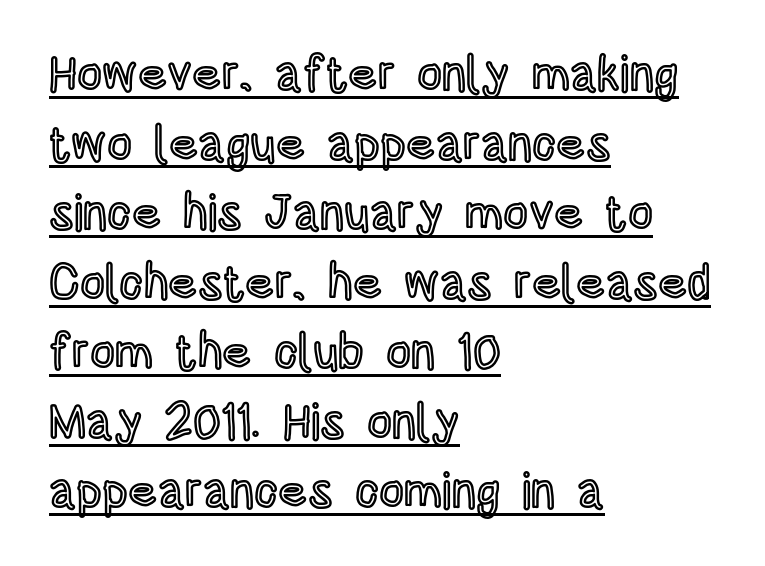
The image shows 49 px condensed type, upright; set left-aligned, normal line spacing (1.42x), normal letter spacing, underlined; a large x-height.
